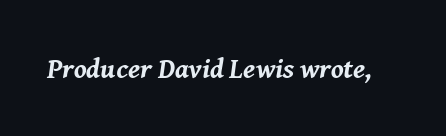
The image shows 28 px bold type, italic (leaning right); set normal letter spacing, not underlined; medium stroke contrast and a medium x-height.
